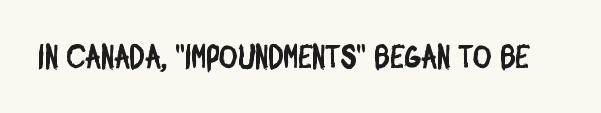
{"serif": "no", "width": "condensed", "stroke_contrast": "low", "x_height": "large", "monospaced": "no", "underline": "no", "letter_spacing": "normal", "letter_spacing_em": 0.0, "glyph_px": 32}
